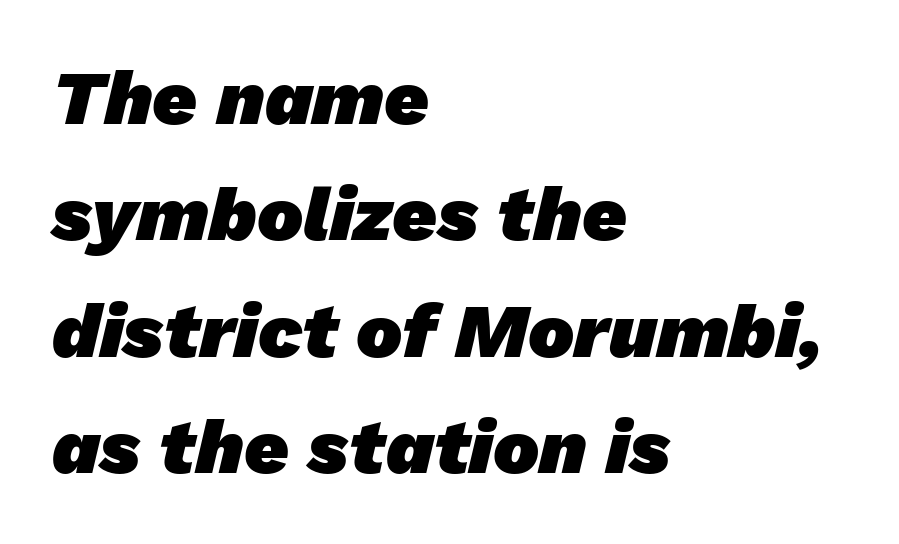
Q: Is the text bold? A: Yes.
Q: Is the typeface a serif or a sans-serif typeface? A: Sans-serif.
Q: Is the text underlined? A: No.
Q: How is the paragraph aligned? A: Left-aligned.
Q: Is the spacing between letters normal or unusually wide? A: Normal.
Q: Is the spacing between lines tight, normal or loose? A: Normal.
Q: Width (condensed, normal, or wide)? A: Normal.
Q: Stroke contrast? A: Low.
Q: x-height? A: Medium.
Q: Monospaced? A: No.
